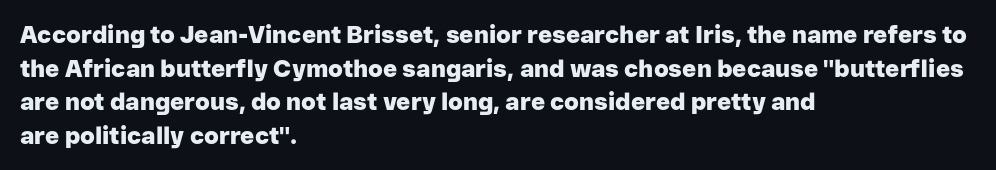
The image shows 24 px bold type, upright; set left-aligned, normal line spacing (1.4x), normal letter spacing, not underlined.
